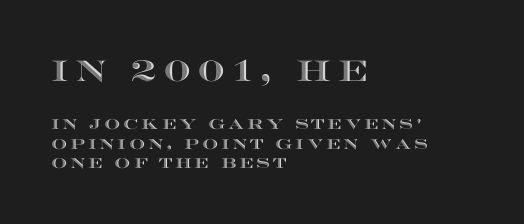
Q: Is the text italic (slanted)? A: No, it is upright.
Q: Is the text underlined? A: No.
Q: How is the paragraph aligned? A: Left-aligned.
Q: Is the spacing between letters normal or unusually wide? A: Unusually wide.
Q: Is the spacing between lines tight, normal or loose? A: Normal.
Q: Which block of text is set in a larger size, the first (top) or the second (bottom)? A: The first (top) one.
Q: Width (condensed, normal, or wide)? A: Wide.
Q: x-height? A: Large.
Q: Monospaced? A: No.
